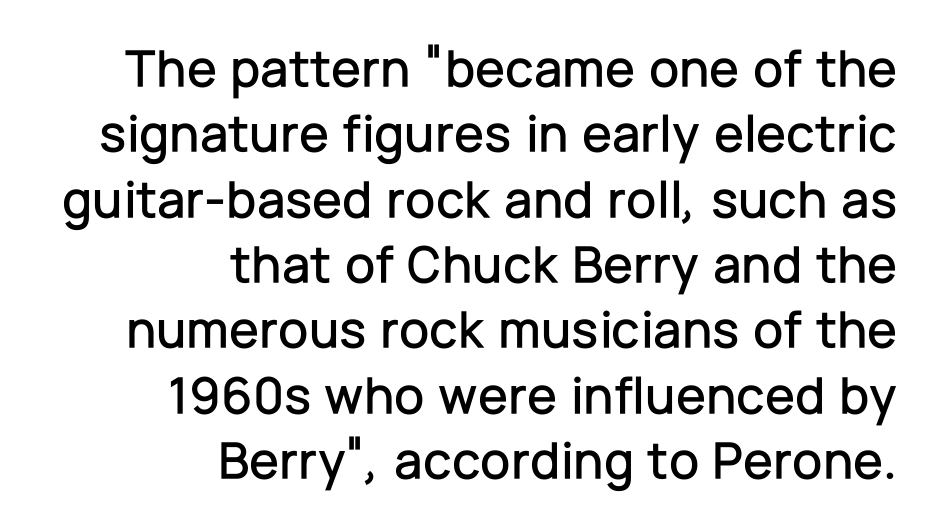
{"serif": "no", "italic": "no", "width": "normal", "stroke_contrast": "low", "x_height": "medium", "monospaced": "no", "underline": "no", "align": "right", "line_spacing_ratio": 1.21, "letter_spacing": "normal", "letter_spacing_em": 0.0, "glyph_px": 54}
